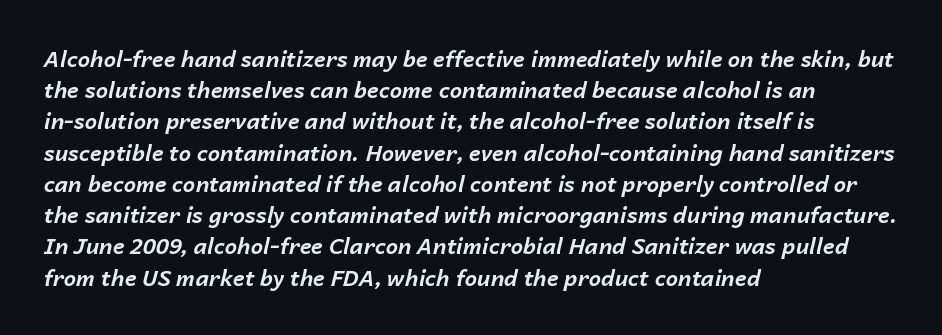
The designer left line spacing at the default. Weight: bold. The strip under each line holds only bare page. The paragraph has a hard left edge and a soft right edge. How are the letters spaced? Ordinarily, with no added tracking.
